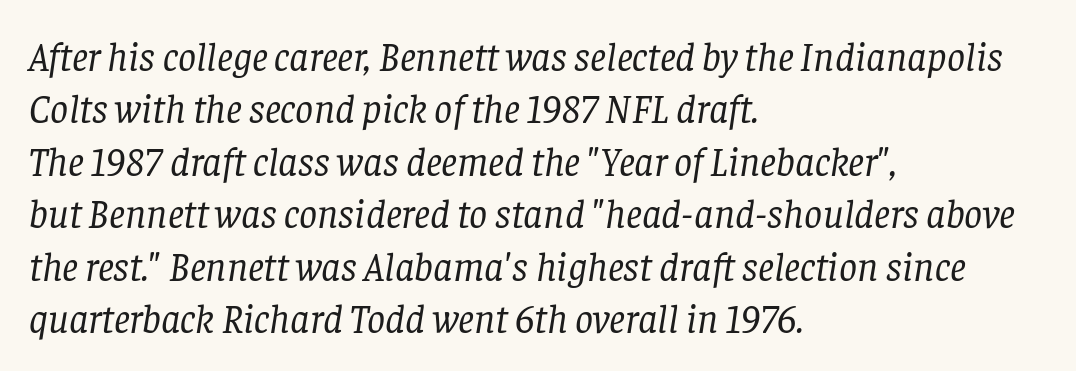
The image shows 40 px regular-weight serif type, italic (leaning right); set left-aligned, normal line spacing (1.31x), normal letter spacing, not underlined; low stroke contrast and a large x-height.
